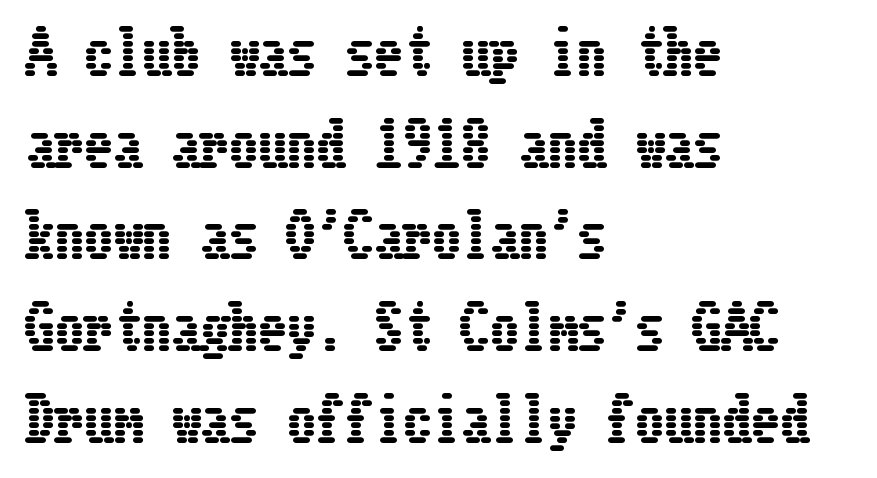
{"italic": "no", "width": "condensed", "stroke_contrast": "low", "x_height": "medium", "underline": "no", "align": "left", "line_spacing": "normal", "line_spacing_ratio": 1.58, "letter_spacing": "normal", "letter_spacing_em": 0.0, "glyph_px": 58}
